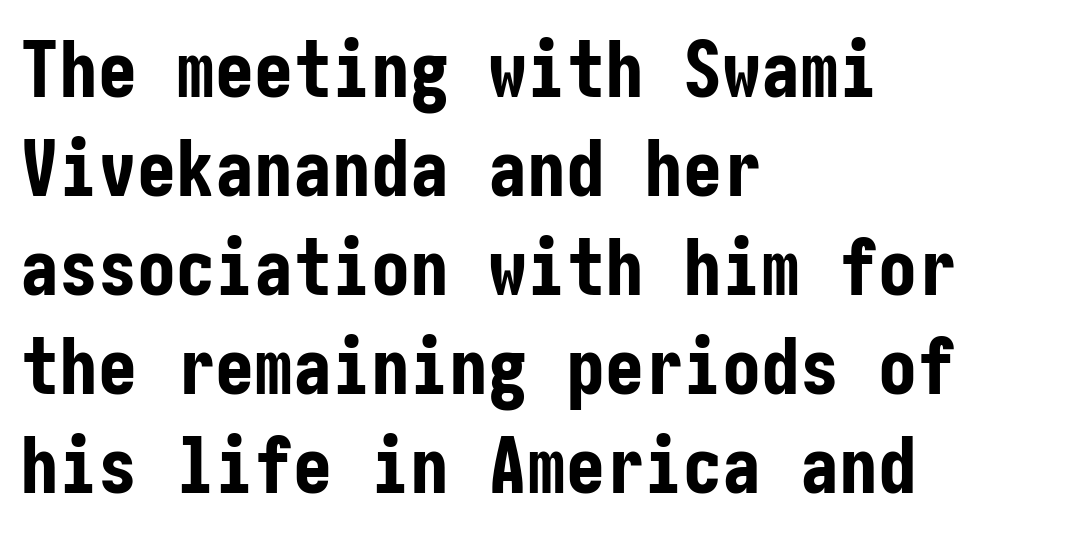
{"serif": "no", "italic": "no", "bold": "yes", "weight": "bold", "width": "condensed", "stroke_contrast": "low", "x_height": "medium", "underline": "no", "align": "left", "line_spacing": "normal", "line_spacing_ratio": 1.27, "letter_spacing": "normal", "letter_spacing_em": 0.0, "glyph_px": 78}
